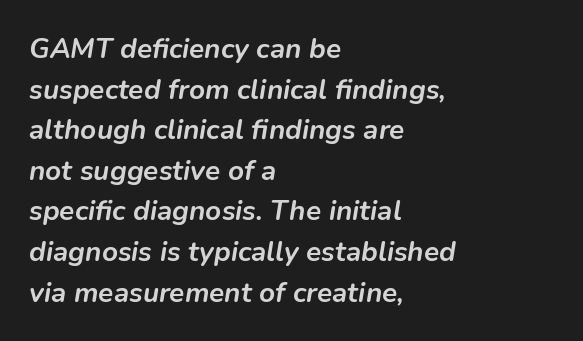
The image shows 28 px semibold type, italic (leaning right); set left-aligned, normal line spacing (1.45x), normal letter spacing, not underlined; low stroke contrast and a medium x-height.
